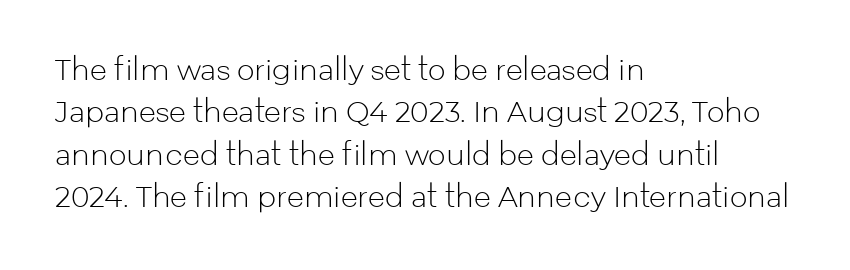
In CSS terms this would be text-align: left. Beneath every word, the page is bare. Between one letter and the next there's only the usual sliver of space. A typesetter would call this proportional, since set widths differ per character. Letterform terminals end flat and unadorned throughout the passage.
